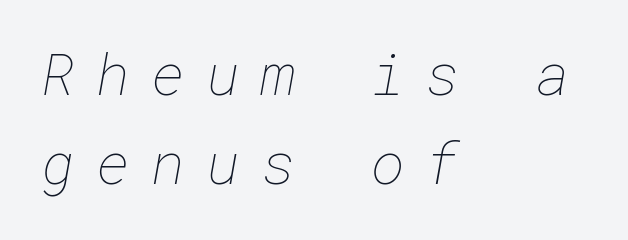
Q: Is the text bold? A: No.
Q: Is the text underlined? A: No.
Q: How is the paragraph aligned? A: Left-aligned.
Q: Is the spacing between letters normal or unusually wide? A: Unusually wide.
Q: Is the spacing between lines tight, normal or loose? A: Normal.
Q: Width (condensed, normal, or wide)? A: Normal.
Q: Stroke contrast? A: Low.
Q: x-height? A: Medium.
